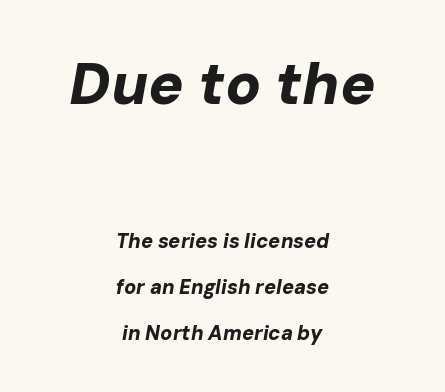
Leading is clearly above the norm, producing a sparse column. Here the designer chose a conventional face with non-uniform glyph widths. Students, this is bold: see how much ink each stroke carries. An italicized treatment has been applied to the whole sample. Only glyphs here, with clear space below each row.
